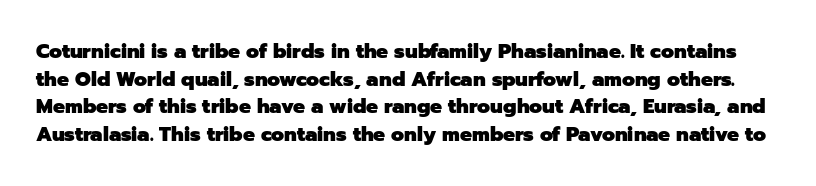
Q: Is the text bold? A: Yes.
Q: Is the text italic (slanted)? A: No, it is upright.
Q: Is the text underlined? A: No.
Q: Is the spacing between letters normal or unusually wide? A: Normal.
Q: Is the spacing between lines tight, normal or loose? A: Normal.
